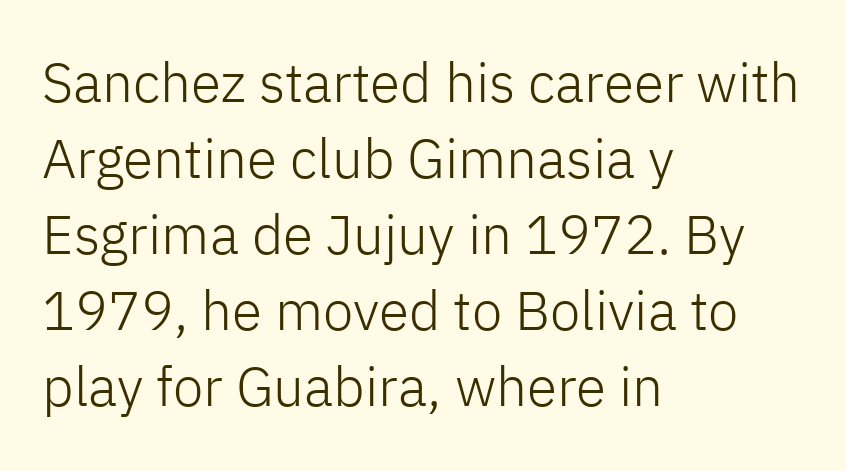
The image shows 55 px light sans-serif type, upright; set left-aligned, normal line spacing (1.38x), normal letter spacing, not underlined; low stroke contrast and a medium x-height.
